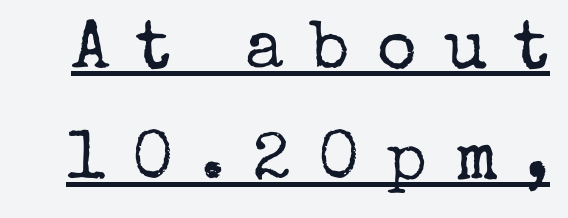
Q: Is the text bold? A: No.
Q: Is the text italic (slanted)? A: No, it is upright.
Q: Is the typeface a serif or a sans-serif typeface? A: Serif.
Q: Is the text underlined? A: Yes.
Q: Is the spacing between letters normal or unusually wide? A: Unusually wide.
Q: Is the spacing between lines tight, normal or loose? A: Normal.
Q: Width (condensed, normal, or wide)? A: Normal.
Q: Stroke contrast? A: Low.
Q: x-height? A: Medium.
Q: Monospaced? A: No.
